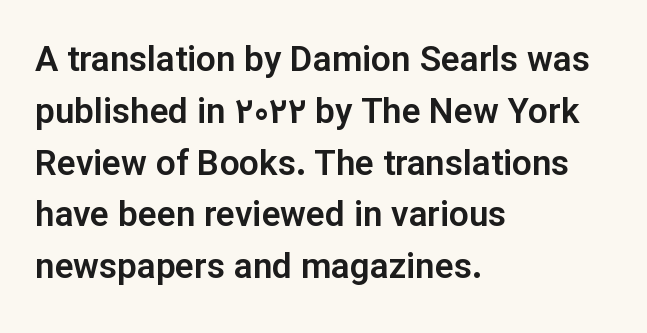
The image shows 35 px sans-serif type, upright; set left-aligned, normal line spacing (1.48x), normal letter spacing, not underlined; low stroke contrast and a medium x-height.
